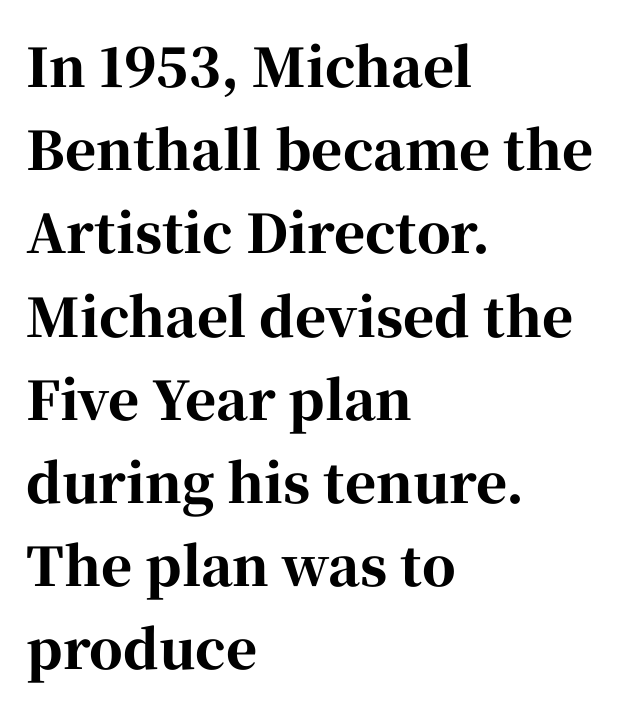
The image shows 53 px bold serif type, upright; set left-aligned, normal line spacing (1.57x), normal letter spacing, not underlined; high stroke contrast and a medium x-height.
